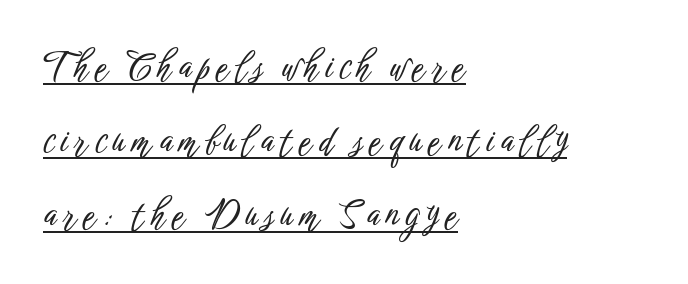
Q: Is the text italic (slanted)? A: Yes.
Q: Is the typeface a serif or a sans-serif typeface? A: Sans-serif.
Q: Is the text underlined? A: Yes.
Q: How is the paragraph aligned? A: Left-aligned.
Q: Is the spacing between letters normal or unusually wide? A: Unusually wide.
Q: Is the spacing between lines tight, normal or loose? A: Loose.
Q: Width (condensed, normal, or wide)? A: Condensed.
Q: Stroke contrast? A: Low.
Q: x-height? A: Medium.
Q: Monospaced? A: No.
